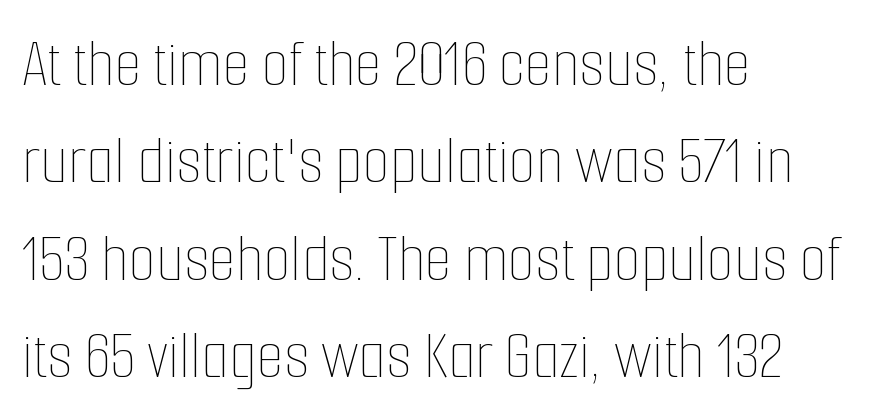
{"italic": "no", "bold": "no", "weight": "thin", "width": "condensed", "stroke_contrast": "low", "x_height": "medium", "monospaced": "no", "underline": "no", "align": "left", "line_spacing": "normal", "line_spacing_ratio": 1.39, "letter_spacing": "normal", "letter_spacing_em": 0.0, "glyph_px": 70}
